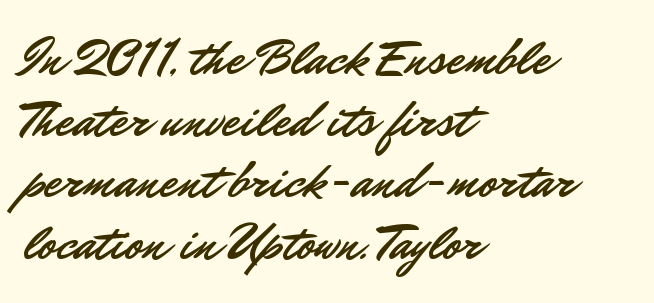
The strip under each line holds only bare page. The letters carry no serifs — their stems end cleanly without finishing strokes. Nothing unusual about the tracking: characters are spaced as the font intends. Teacher's note: observe the even left margin — that is flush-left alignment. Proportional: the letters do not fall into vertical columns.
